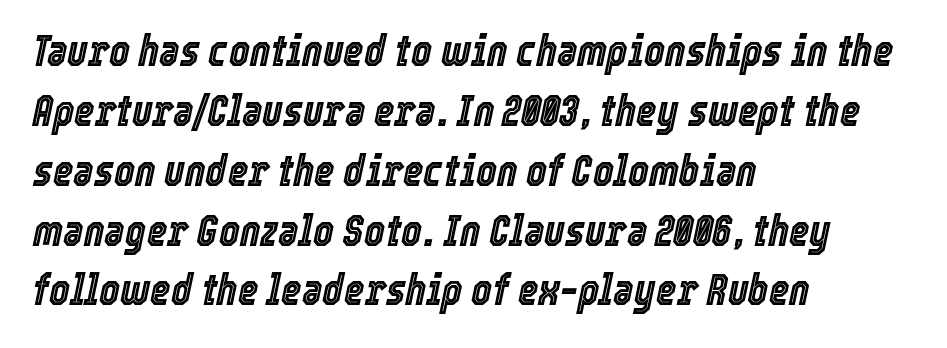
Q: Is the text italic (slanted)? A: Yes, it leans right by about 12 degrees.
Q: Is the text underlined? A: No.
Q: How is the paragraph aligned? A: Left-aligned.
Q: Is the spacing between letters normal or unusually wide? A: Normal.
Q: Is the spacing between lines tight, normal or loose? A: Normal.
Q: Width (condensed, normal, or wide)? A: Condensed.
Q: x-height? A: Medium.
Q: Monospaced? A: No.
